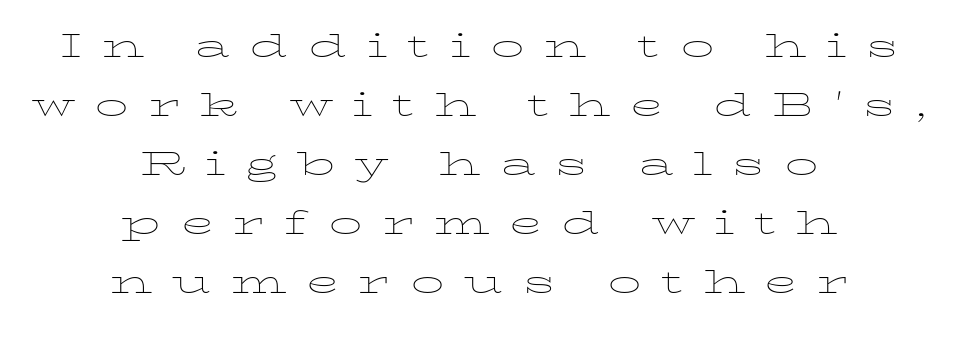
{"italic": "no", "bold": "no", "weight": "thin", "width": "wide", "stroke_contrast": "low", "x_height": "medium", "monospaced": "no", "underline": "no", "align": "center", "line_spacing": "normal", "line_spacing_ratio": 1.34, "letter_spacing": "wide", "letter_spacing_em": 0.44, "glyph_px": 44}
